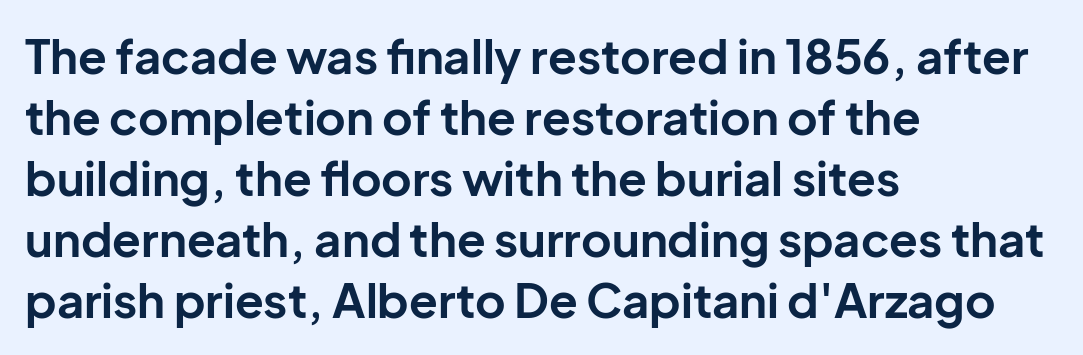
{"serif": "no", "italic": "no", "bold": "yes", "weight": "bold", "width": "normal", "stroke_contrast": "low", "x_height": "medium", "monospaced": "no", "underline": "no", "align": "left", "line_spacing": "normal", "line_spacing_ratio": 1.3, "letter_spacing": "normal", "letter_spacing_em": 0.0, "glyph_px": 47}
